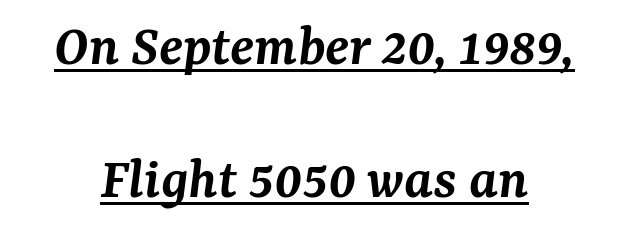
{"serif": "yes", "italic": "yes", "lean": "right", "slant_degrees": 7, "bold": "semi", "weight": "semibold", "width": "normal", "stroke_contrast": "medium", "x_height": "medium", "monospaced": "no", "underline": "yes", "line_spacing": "loose", "line_spacing_ratio": 2.22, "letter_spacing": "normal", "letter_spacing_em": 0.0, "glyph_px": 60}
